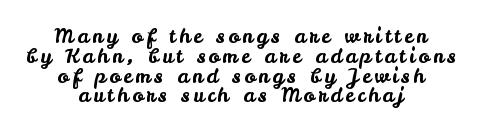
The baseline area is clear. Baseline-to-baseline distance is barely more than the letter height. The paragraph shown floats in the horizontal middle.
